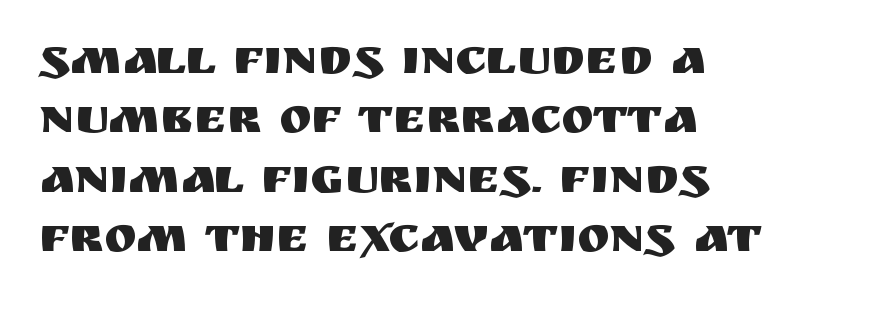
The tracking reads as untouched default to a designer's eye. Check the space under the baseline: it is left empty. The letters carry no serifs — their stems end cleanly without finishing strokes. Characters remain perfectly vertical along every line.
